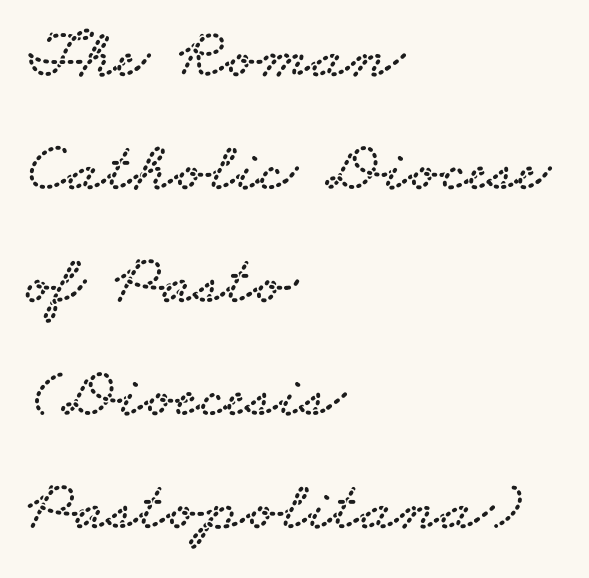
The image shows 71 px wide serif type; set left-aligned, normal line spacing (1.59x), normal letter spacing, not underlined; low stroke contrast and a small x-height.
